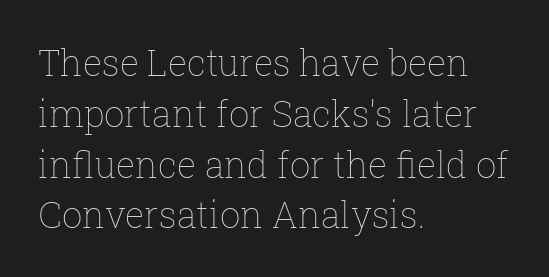
Q: Is the text bold? A: No.
Q: Is the text italic (slanted)? A: No, it is upright.
Q: Is the text underlined? A: No.
Q: How is the paragraph aligned? A: Left-aligned.
Q: Is the spacing between letters normal or unusually wide? A: Normal.
Q: Is the spacing between lines tight, normal or loose? A: Normal.
Q: Width (condensed, normal, or wide)? A: Normal.
Q: Stroke contrast? A: Low.
Q: x-height? A: Medium.
Q: Monospaced? A: No.
